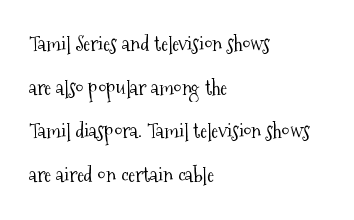
{"italic": "no", "bold": "no", "underline": "no", "align": "left", "line_spacing": "loose", "line_spacing_ratio": 2.08, "letter_spacing": "normal", "letter_spacing_em": 0.0, "glyph_px": 21}
